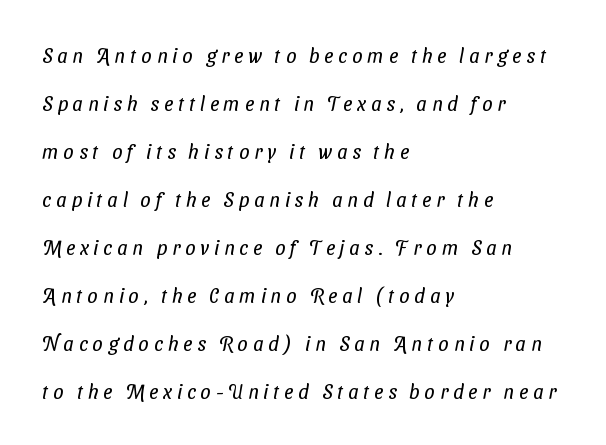
Caption: expanded tracking, letters set apart. Casual observation: everything's shoved over to the left. The strokes carry an ordinary text weight at most. The designer dialed line spacing up above the default. The words here are not underlined.
